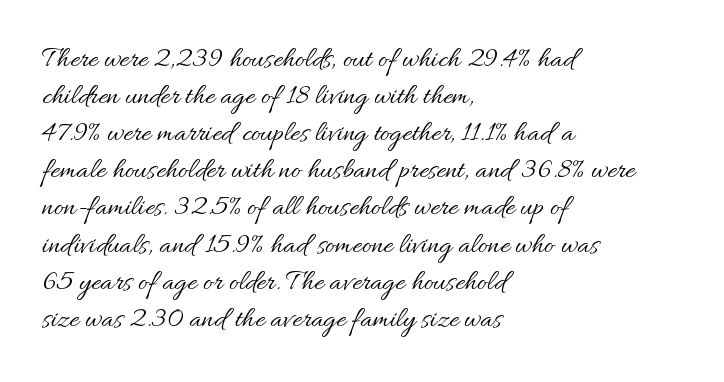
The image shows 29 px regular-weight type; set left-aligned, normal line spacing (1.28x), normal letter spacing, not underlined; medium stroke contrast and a small x-height.
